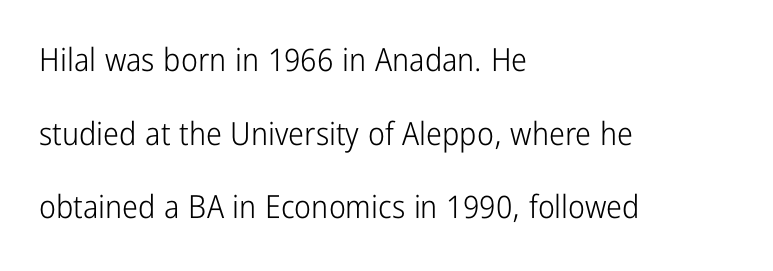
Proportional: the letters do not fall into vertical columns. The axis of the letterforms is exactly vertical. In terms of leading, this rendering errs on the spacious side. Font category for this specimen: sans-serif.
